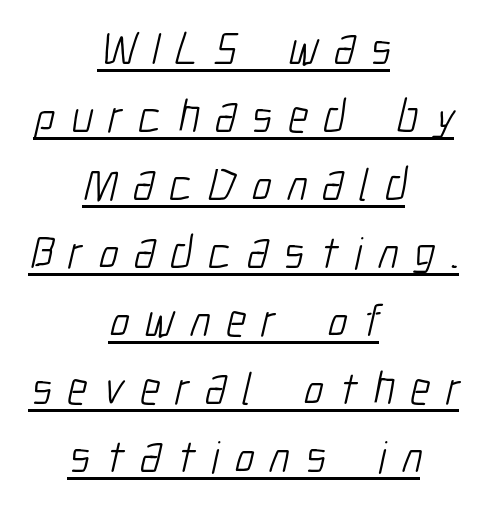
Display-style spreading of the glyphs; the letterfit is very open. This sample uses a sans-serif face. Teacher's note: observe the equal gaps on both sides — that is centered alignment. The space between consecutive lines is moderate. Each line of the rendering has a horizontal stroke beneath the glyphs.
